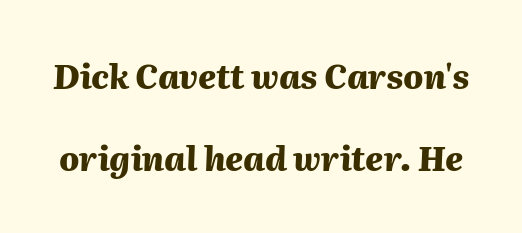
{"italic": "yes", "lean": "right", "slant_degrees": 2, "bold": "yes", "weight": "heavy", "width": "normal", "stroke_contrast": "medium", "x_height": "medium", "monospaced": "no", "underline": "no", "line_spacing": "loose", "line_spacing_ratio": 2.49, "letter_spacing": "normal", "letter_spacing_em": 0.0, "glyph_px": 33}
